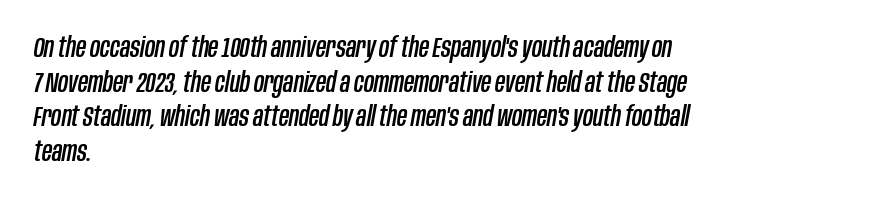
{"italic": "yes", "lean": "right", "slant_degrees": 10, "width": "condensed", "stroke_contrast": "low", "x_height": "large", "monospaced": "no", "underline": "no", "align": "left", "line_spacing_ratio": 1.24, "letter_spacing": "normal", "letter_spacing_em": 0.0, "glyph_px": 28}
